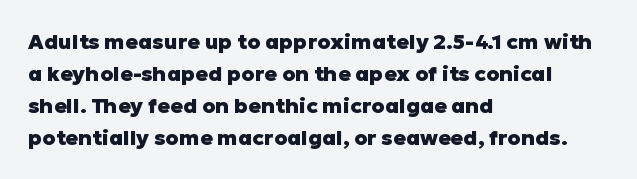
{"italic": "no", "bold": "yes", "underline": "no", "align": "left", "line_spacing": "normal", "line_spacing_ratio": 1.52, "letter_spacing": "normal", "letter_spacing_em": 0.0, "glyph_px": 21}
